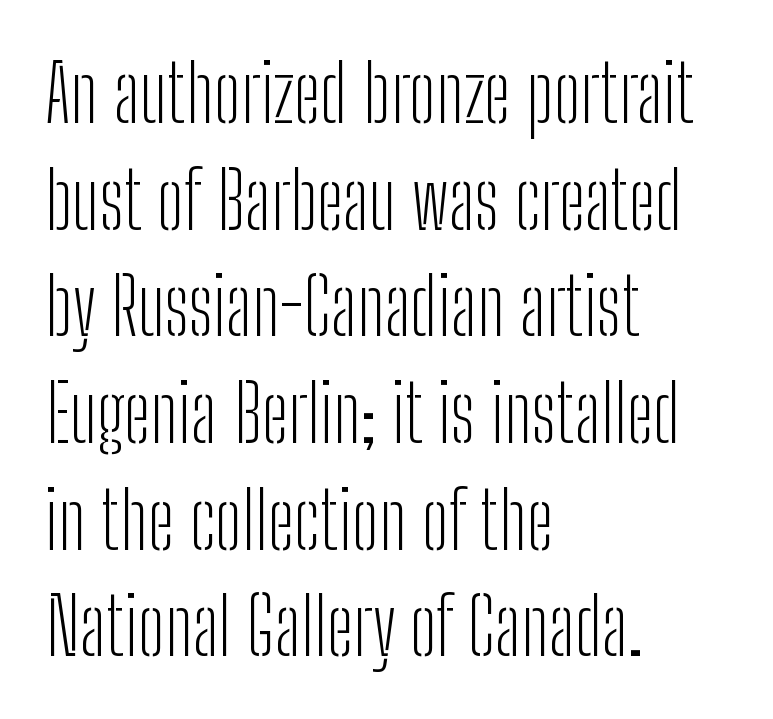
The image shows 79 px light, condensed sans-serif type, upright; set left-aligned, normal line spacing (1.35x), normal letter spacing, not underlined; low stroke contrast and a medium x-height.
